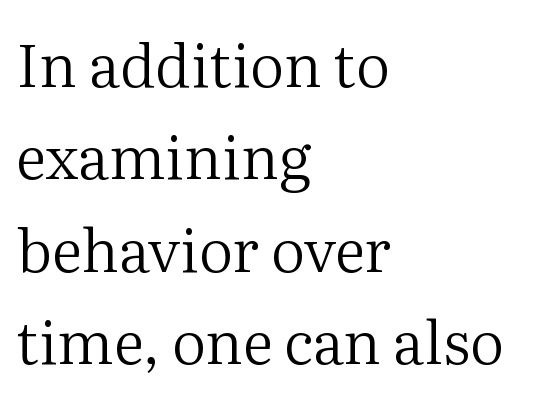
Q: Is the text bold? A: No.
Q: Is the text italic (slanted)? A: No, it is upright.
Q: Is the typeface a serif or a sans-serif typeface? A: Serif.
Q: Is the text underlined? A: No.
Q: How is the paragraph aligned? A: Left-aligned.
Q: Is the spacing between letters normal or unusually wide? A: Normal.
Q: Is the spacing between lines tight, normal or loose? A: Normal.
Q: Width (condensed, normal, or wide)? A: Normal.
Q: Stroke contrast? A: Medium.
Q: x-height? A: Medium.
Q: Monospaced? A: No.
